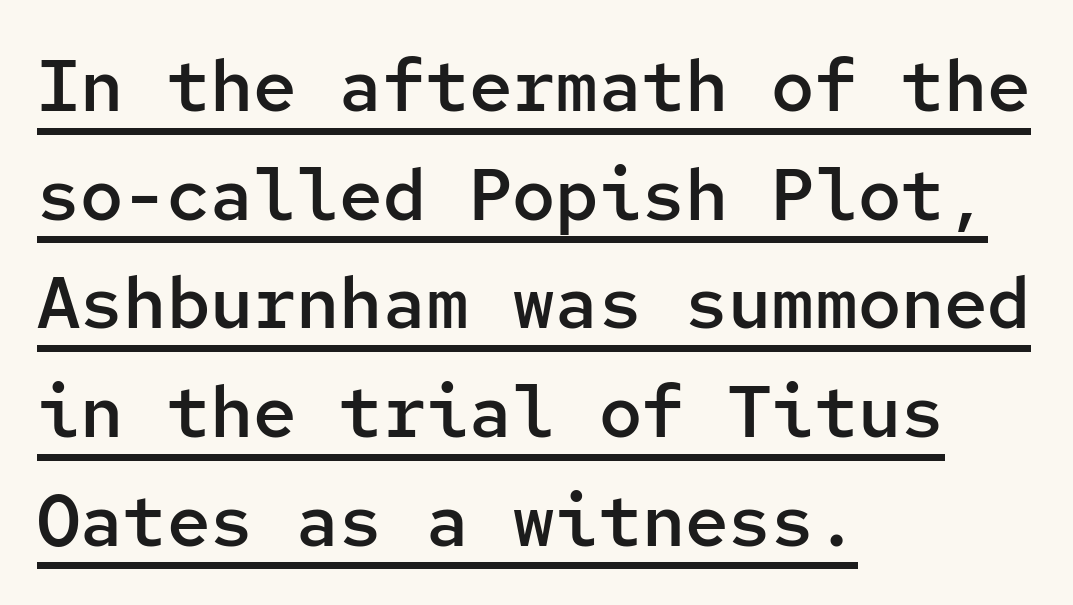
{"serif": "no", "italic": "no", "bold": "semi", "weight": "semibold", "width": "normal", "stroke_contrast": "low", "x_height": "medium", "monospaced": "yes", "underline": "yes", "align": "left", "line_spacing": "normal", "line_spacing_ratio": 1.51, "letter_spacing": "normal", "letter_spacing_em": 0.0, "glyph_px": 72}
